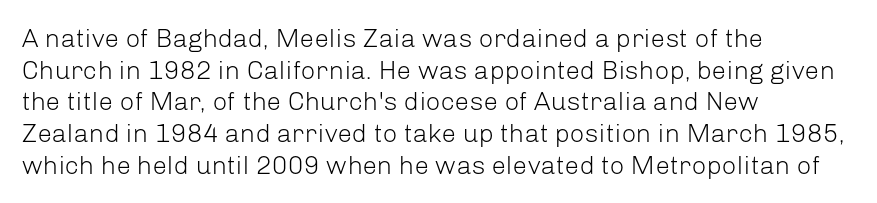
{"italic": "no", "bold": "no", "underline": "no", "align": "left", "line_spacing_ratio": 1.22, "letter_spacing": "normal", "letter_spacing_em": 0.0, "glyph_px": 26}
